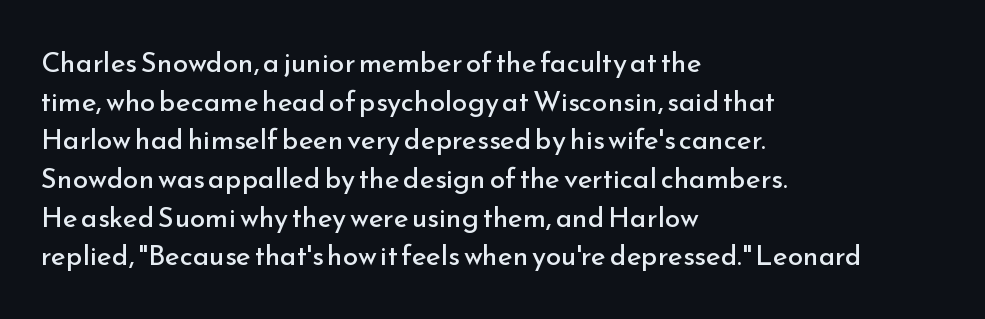
{"serif": "no", "italic": "no", "bold": "no", "weight": "regular", "width": "normal", "stroke_contrast": "low", "x_height": "small", "monospaced": "no", "underline": "no", "align": "left", "line_spacing": "normal", "line_spacing_ratio": 1.38, "letter_spacing": "normal", "letter_spacing_em": 0.0, "glyph_px": 28}
